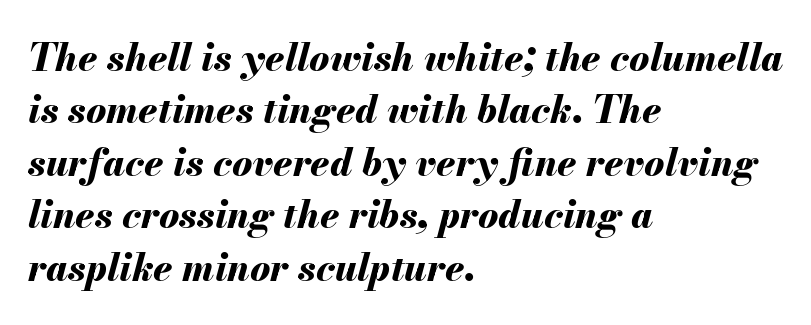
The image shows 38 px bold type, italic (leaning right); set left-aligned, normal line spacing (1.38x), normal letter spacing, not underlined; medium stroke contrast and a small x-height.
